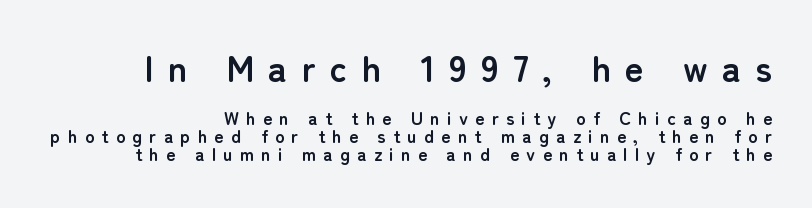
{"serif": "no", "italic": "no", "bold": "yes", "weight": "semibold", "width": "normal", "stroke_contrast": "low", "x_height": "medium", "monospaced": "no", "underline": "no", "align": "right", "line_spacing": "tight", "line_spacing_ratio": 0.99, "letter_spacing": "wide", "letter_spacing_em": 0.4, "larger_block": "first", "size_ratio": 2.0, "glyph_px": 36}
